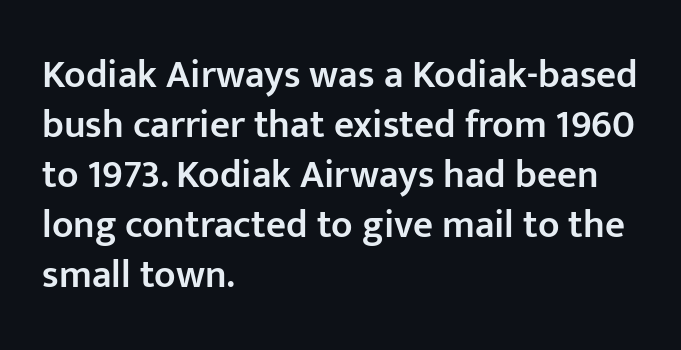
A typesetter would call this proportional, since set widths differ per character. The rendering shows plain stroke endings on the letterforms — a sans-serif design. Notice how the passage keeps a crisp vertical edge on the left only. There is no visible air inserted between adjacent glyphs. This is the regular roman posture of the typeface. The characters look somewhat weighty, a semibold short of true bold.
